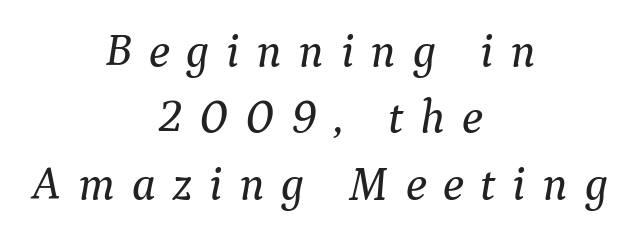
{"serif": "yes", "italic": "yes", "lean": "right", "slant_degrees": 9, "width": "normal", "stroke_contrast": "medium", "x_height": "medium", "monospaced": "no", "underline": "no", "align": "center", "line_spacing": "normal", "line_spacing_ratio": 1.41, "letter_spacing": "wide", "letter_spacing_em": 0.36, "glyph_px": 47}
